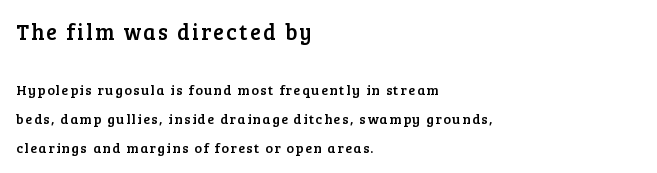
How would I describe the line gaps? Wide and relaxed. Type without underlining. Whoever set this made the first block the dominant, larger element. These lines were composed using upright roman letters. In CSS terms this would be text-align: left.
